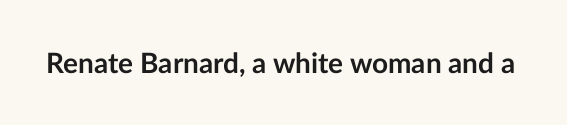
The image shows 28 px semibold sans-serif type, upright; set normal letter spacing, not underlined; low stroke contrast and a medium x-height.
